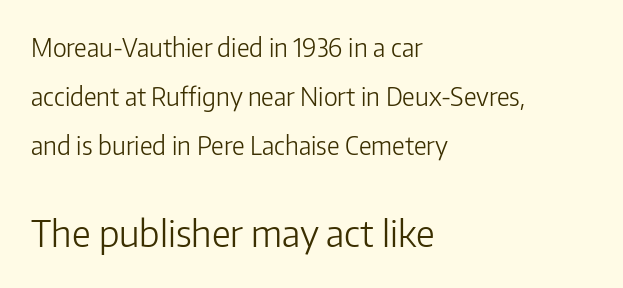
{"serif": "no", "italic": "no", "bold": "no", "weight": "light", "width": "normal", "stroke_contrast": "low", "x_height": "medium", "monospaced": "no", "underline": "no", "align": "left", "line_spacing": "loose", "line_spacing_ratio": 1.97, "letter_spacing": "normal", "letter_spacing_em": 0.0, "larger_block": "second", "size_ratio": 1.48, "glyph_px": 37}
